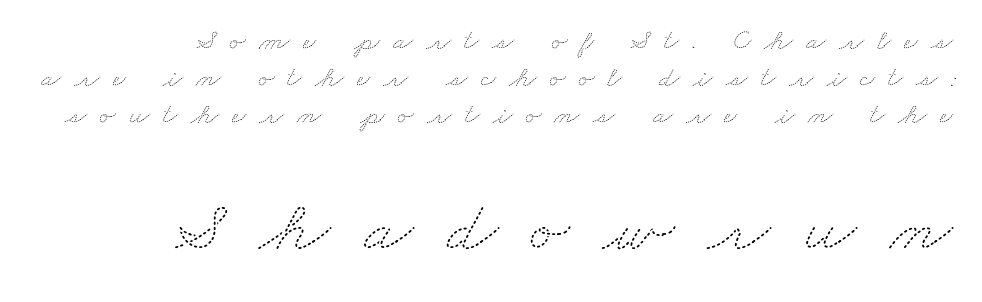
The image shows 73 px thin, wide type; set right-aligned, normal line spacing (1.28x), unusually wide letter spacing (+0.45 em), not underlined; the second (bottom) block is 2.52x larger; medium stroke contrast and a small x-height.
